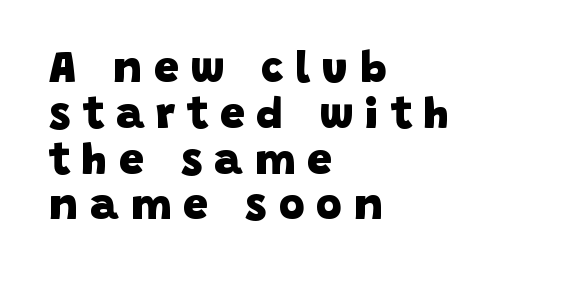
The image shows 44 px heavy sans-serif type; set left-aligned, tight line spacing (1.04x), unusually wide letter spacing (+0.27 em), not underlined; low stroke contrast and a large x-height.
